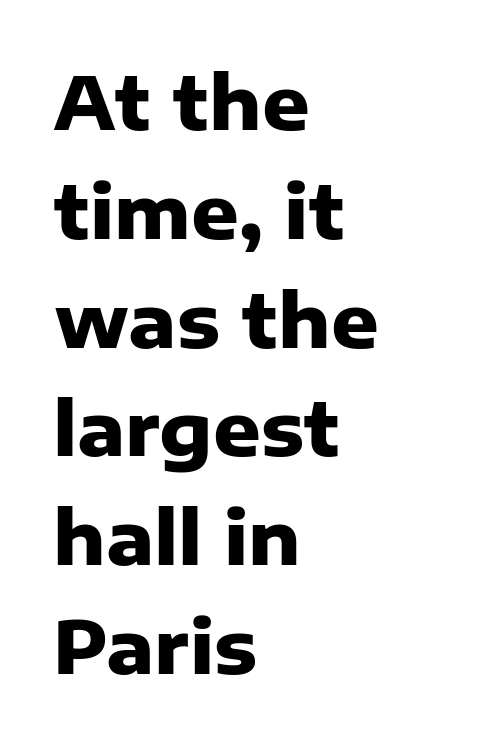
Q: Is the text bold? A: Yes.
Q: Is the text italic (slanted)? A: No, it is upright.
Q: Is the typeface a serif or a sans-serif typeface? A: Sans-serif.
Q: Is the text underlined? A: No.
Q: How is the paragraph aligned? A: Left-aligned.
Q: Is the spacing between letters normal or unusually wide? A: Normal.
Q: Is the spacing between lines tight, normal or loose? A: Normal.
Q: Width (condensed, normal, or wide)? A: Normal.
Q: Stroke contrast? A: Low.
Q: x-height? A: Medium.
Q: Monospaced? A: No.
